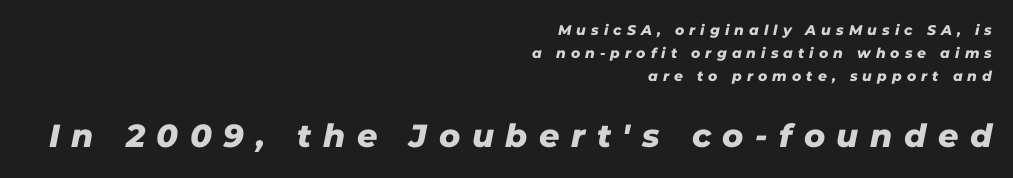
{"serif": "no", "width": "normal", "stroke_contrast": "low", "x_height": "medium", "monospaced": "no", "underline": "no", "align": "right", "line_spacing": "normal", "line_spacing_ratio": 1.66, "letter_spacing": "wide", "letter_spacing_em": 0.36, "larger_block": "second", "size_ratio": 2.29, "glyph_px": 32}
